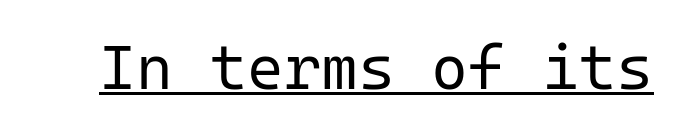
Q: Is the text bold? A: No.
Q: Is the text italic (slanted)? A: No, it is upright.
Q: Is the typeface a serif or a sans-serif typeface? A: Sans-serif.
Q: Is the text underlined? A: Yes.
Q: Is the spacing between letters normal or unusually wide? A: Normal.
Q: Width (condensed, normal, or wide)? A: Normal.
Q: Stroke contrast? A: Low.
Q: x-height? A: Medium.
Q: Monospaced? A: Yes.
